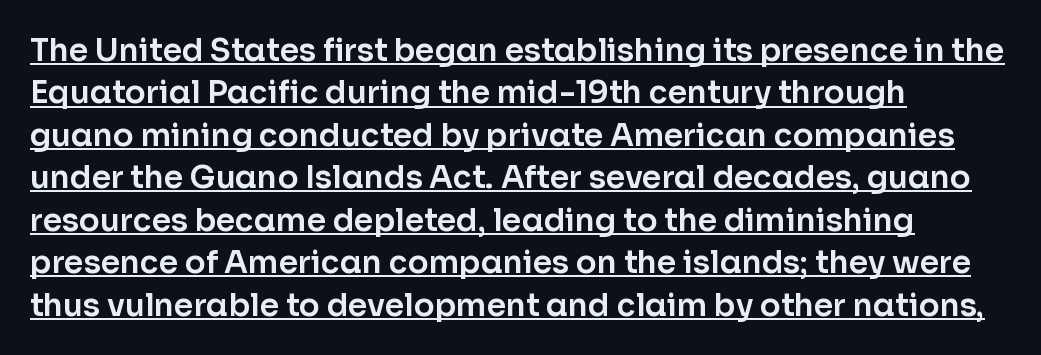
The image shows 31 px sans-serif type, upright; set left-aligned, normal line spacing (1.37x), normal letter spacing, underlined; low stroke contrast and a medium x-height.
